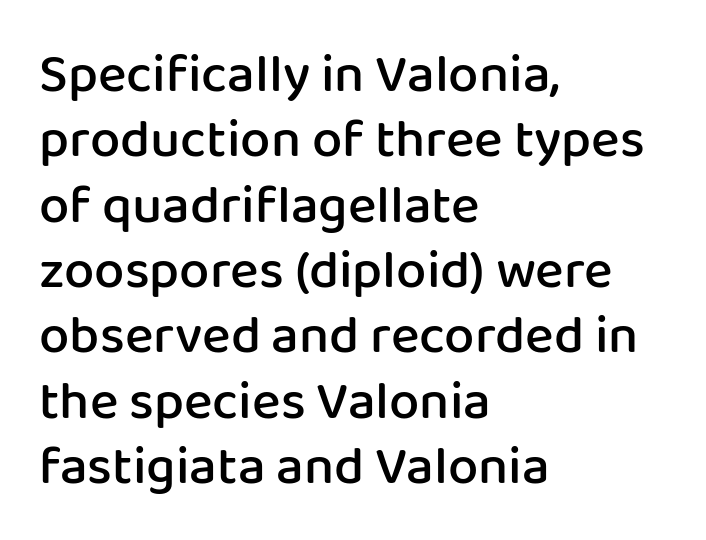
Q: Is the text bold? A: Semi-bold.
Q: Is the text italic (slanted)? A: No, it is upright.
Q: Is the typeface a serif or a sans-serif typeface? A: Sans-serif.
Q: Is the text underlined? A: No.
Q: How is the paragraph aligned? A: Left-aligned.
Q: Is the spacing between letters normal or unusually wide? A: Normal.
Q: Width (condensed, normal, or wide)? A: Normal.
Q: Stroke contrast? A: Low.
Q: x-height? A: Medium.
Q: Monospaced? A: No.
